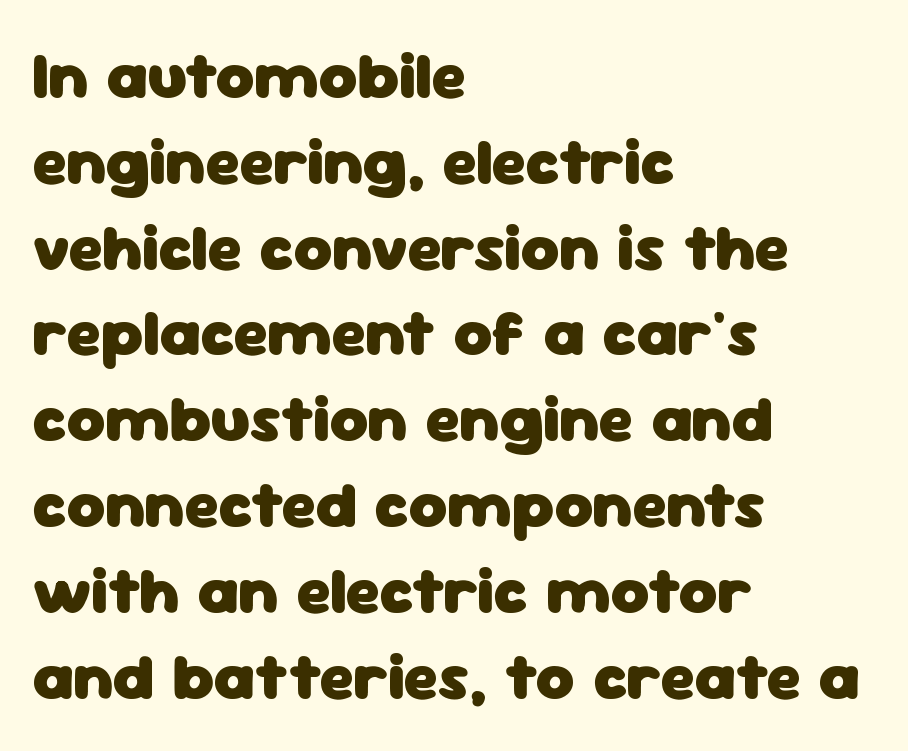
The image shows 66 px heavy sans-serif type, upright; set left-aligned, normal line spacing (1.3x), normal letter spacing, not underlined; low stroke contrast and a medium x-height.
